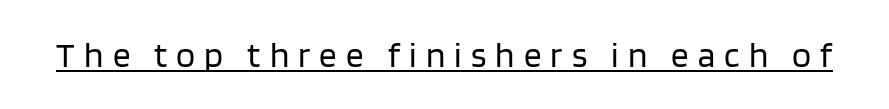
{"serif": "no", "italic": "no", "bold": "no", "weight": "regular", "width": "normal", "stroke_contrast": "low", "x_height": "large", "monospaced": "no", "underline": "yes", "letter_spacing": "wide", "letter_spacing_em": 0.26, "glyph_px": 35}
